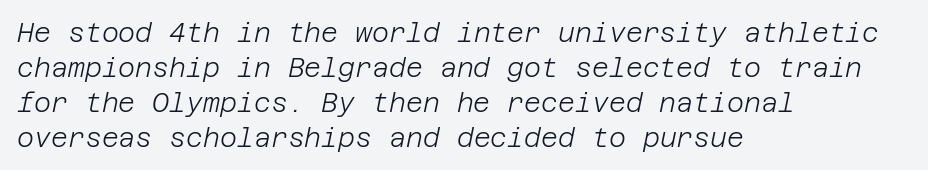
The image shows 26 px text type, italic (leaning right); set left-aligned, normal line spacing (1.34x), normal letter spacing, not underlined.
